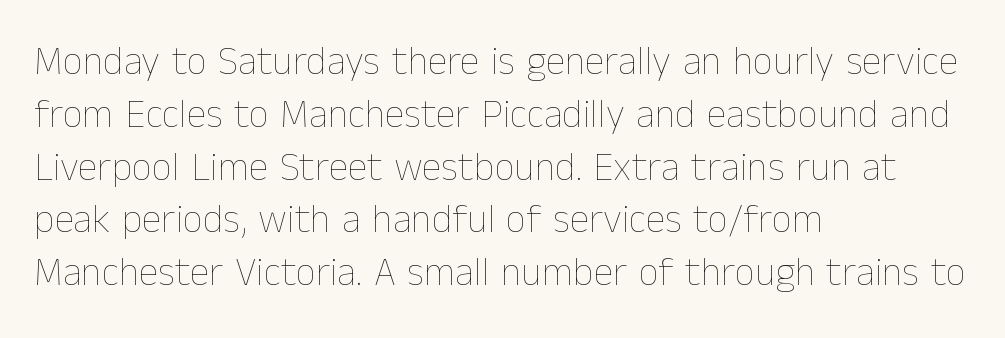
Q: Is the text bold? A: No.
Q: Is the text italic (slanted)? A: No, it is upright.
Q: Is the text underlined? A: No.
Q: How is the paragraph aligned? A: Left-aligned.
Q: Is the spacing between letters normal or unusually wide? A: Normal.
Q: Is the spacing between lines tight, normal or loose? A: Normal.
Q: Width (condensed, normal, or wide)? A: Normal.
Q: Stroke contrast? A: Low.
Q: x-height? A: Medium.
Q: Monospaced? A: No.
